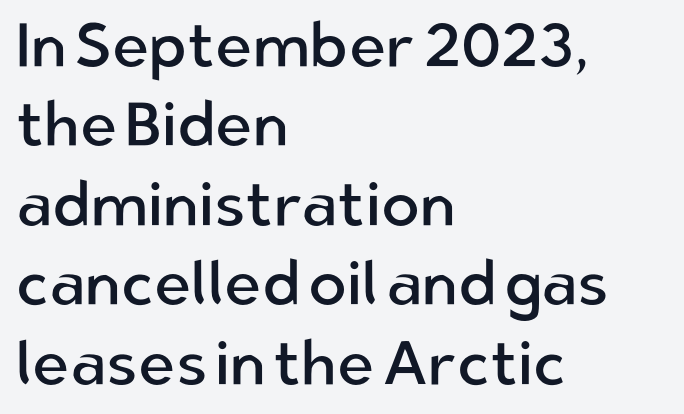
The image shows 63 px regular-weight sans-serif type, upright; set left-aligned, normal line spacing (1.26x), normal letter spacing, not underlined; low stroke contrast and a medium x-height.
